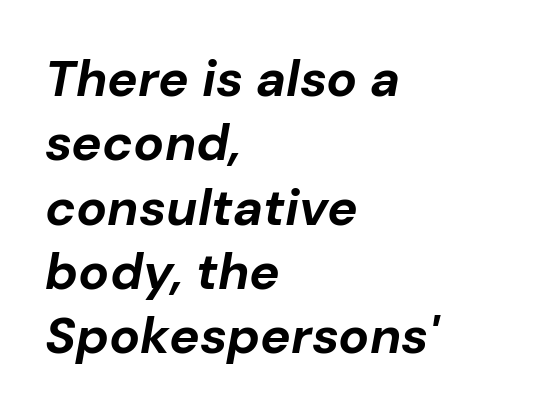
The image shows 51 px bold type, italic (leaning right); set left-aligned, normal line spacing (1.26x), normal letter spacing, not underlined; low stroke contrast and a medium x-height.
